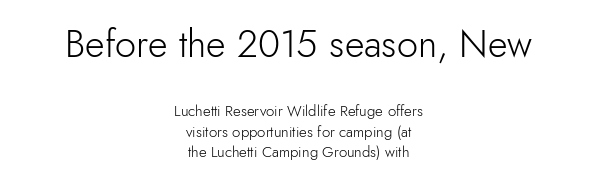
{"serif": "no", "italic": "no", "bold": "no", "weight": "light", "width": "normal", "stroke_contrast": "low", "x_height": "small", "monospaced": "no", "underline": "no", "align": "center", "line_spacing": "normal", "line_spacing_ratio": 1.38, "letter_spacing": "normal", "letter_spacing_em": 0.0, "larger_block": "first", "size_ratio": 2.53, "glyph_px": 38}
